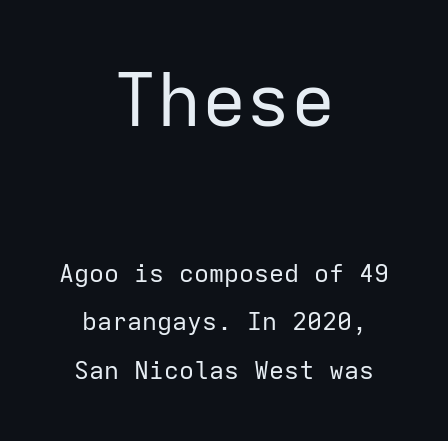
Students, note that the glyphs here touch the page at normal intervals. Spacing verdict: monospaced, one width for all characters. Typesetter's note — upper block bumped up in size, lower block left smaller. Any mark beneath the type? The region is blank. Observe the absence of serifs on each vertical stroke in this sample. No italicization has been applied; the sample stays upright.
